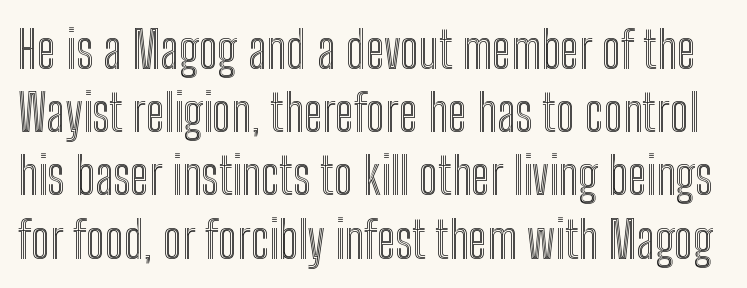
The image shows 51 px condensed type, upright; set line spacing 1.24x, normal letter spacing, not underlined; a medium x-height.
